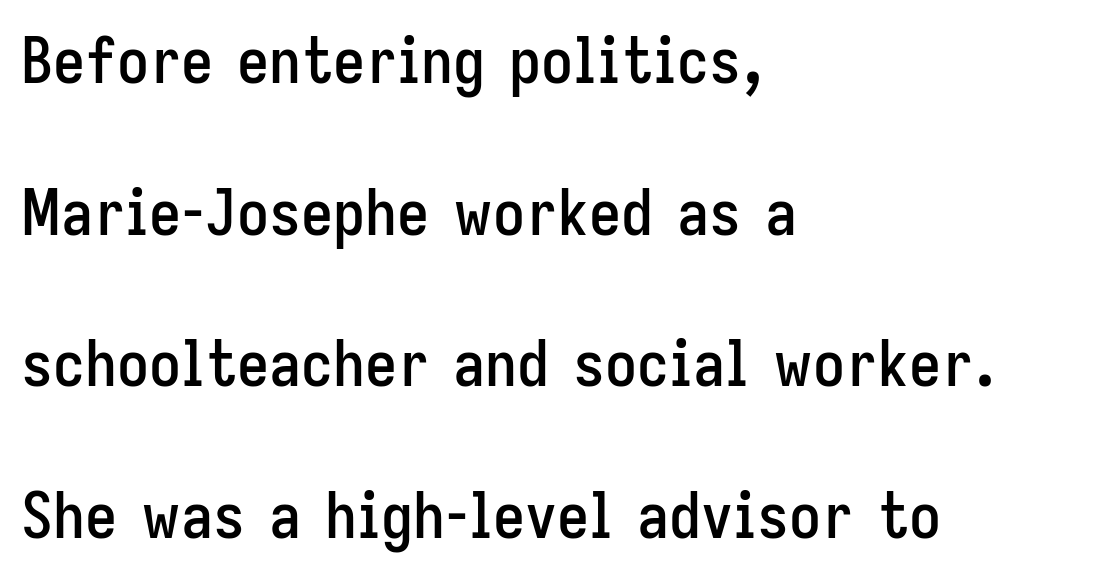
{"serif": "no", "italic": "no", "width": "condensed", "stroke_contrast": "low", "x_height": "medium", "monospaced": "no", "underline": "no", "align": "left", "line_spacing": "loose", "line_spacing_ratio": 2.37, "letter_spacing": "normal", "letter_spacing_em": 0.0, "glyph_px": 64}
